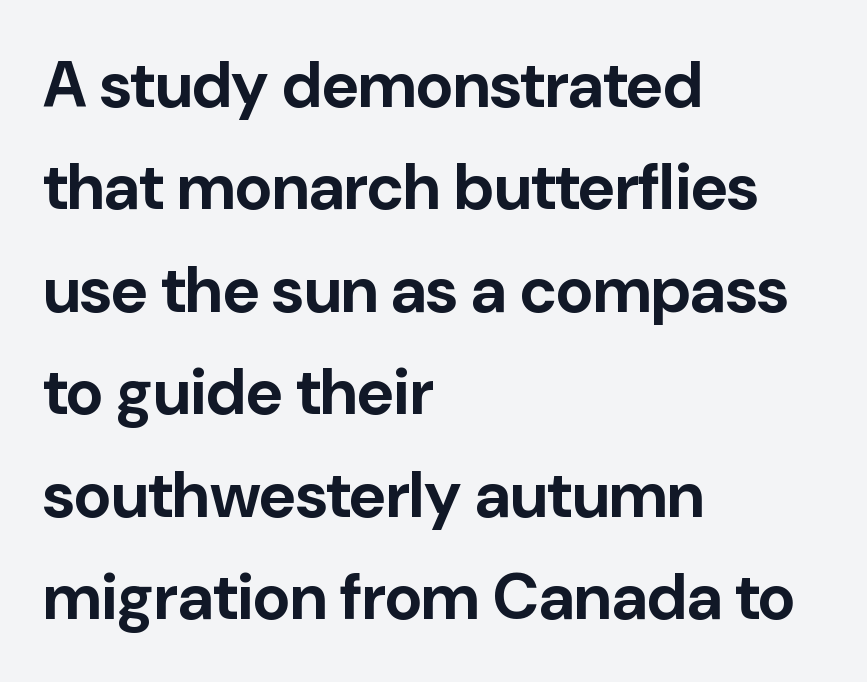
Q: Is the text bold? A: Yes.
Q: Is the text italic (slanted)? A: No, it is upright.
Q: Is the typeface a serif or a sans-serif typeface? A: Sans-serif.
Q: Is the text underlined? A: No.
Q: How is the paragraph aligned? A: Left-aligned.
Q: Is the spacing between letters normal or unusually wide? A: Normal.
Q: Is the spacing between lines tight, normal or loose? A: Normal.
Q: Width (condensed, normal, or wide)? A: Normal.
Q: Stroke contrast? A: Low.
Q: x-height? A: Medium.
Q: Monospaced? A: No.
